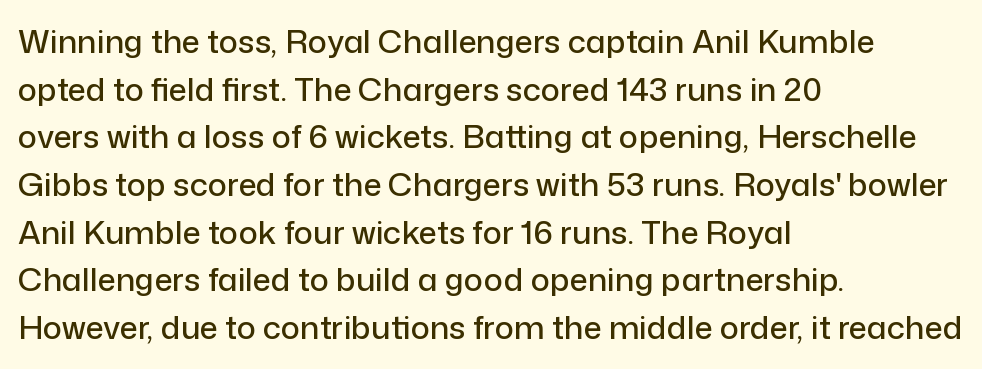
Q: Is the text italic (slanted)? A: No, it is upright.
Q: Is the typeface a serif or a sans-serif typeface? A: Sans-serif.
Q: Is the text underlined? A: No.
Q: How is the paragraph aligned? A: Left-aligned.
Q: Is the spacing between letters normal or unusually wide? A: Normal.
Q: Is the spacing between lines tight, normal or loose? A: Normal.
Q: Width (condensed, normal, or wide)? A: Normal.
Q: Stroke contrast? A: Low.
Q: x-height? A: Medium.
Q: Monospaced? A: No.
